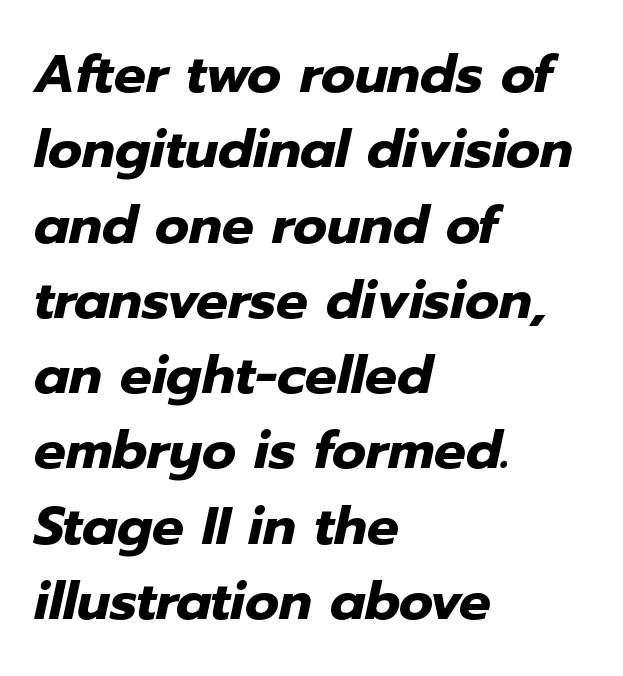
{"italic": "yes", "lean": "right", "slant_degrees": 12, "bold": "yes", "weight": "heavy", "width": "normal", "stroke_contrast": "low", "x_height": "medium", "monospaced": "no", "underline": "no", "align": "left", "line_spacing": "normal", "line_spacing_ratio": 1.42, "letter_spacing": "normal", "letter_spacing_em": 0.0, "glyph_px": 53}
